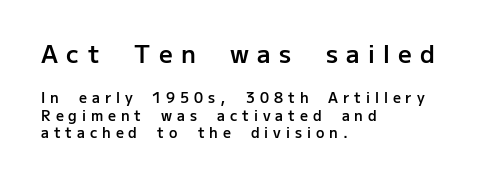
Q: Is the text bold? A: Semi-bold.
Q: Is the text italic (slanted)? A: No, it is upright.
Q: Is the text underlined? A: No.
Q: How is the paragraph aligned? A: Left-aligned.
Q: Is the spacing between letters normal or unusually wide? A: Unusually wide.
Q: Is the spacing between lines tight, normal or loose? A: Normal.
Q: Which block of text is set in a larger size, the first (top) or the second (bottom)? A: The first (top) one.
